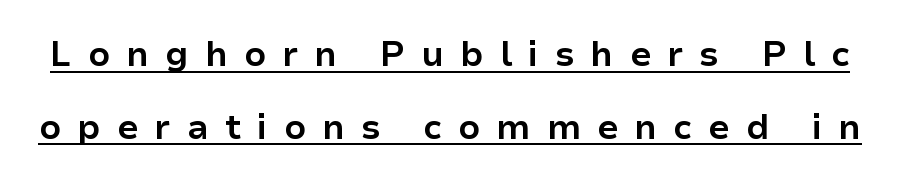
The image shows 35 px bold sans-serif type, upright; set loose line spacing (2.08x), unusually wide letter spacing (+0.46 em), underlined; low stroke contrast and a medium x-height.
